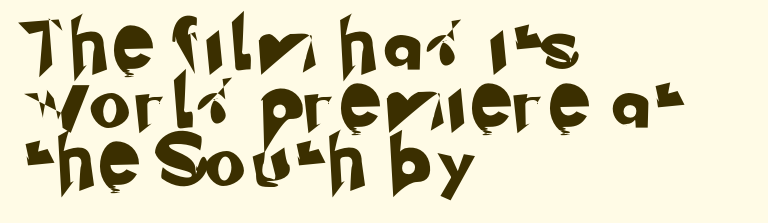
{"serif": "no", "width": "normal", "stroke_contrast": "low", "x_height": "small", "monospaced": "no", "underline": "no", "align": "left", "line_spacing": "tight", "line_spacing_ratio": 1.14, "letter_spacing": "wide", "letter_spacing_em": 0.22, "glyph_px": 51}
